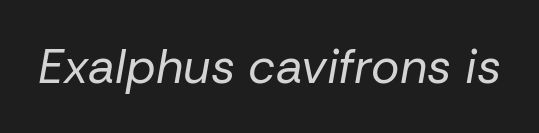
The image shows 48 px regular-weight type, italic (leaning right); set normal letter spacing, not underlined; low stroke contrast and a medium x-height.
